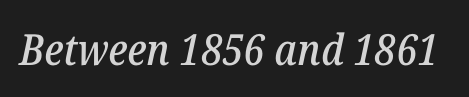
Q: Is the text italic (slanted)? A: Yes, it leans right by about 12 degrees.
Q: Is the typeface a serif or a sans-serif typeface? A: Serif.
Q: Is the text underlined? A: No.
Q: Is the spacing between letters normal or unusually wide? A: Normal.
Q: Width (condensed, normal, or wide)? A: Normal.
Q: Stroke contrast? A: Low.
Q: x-height? A: Medium.
Q: Monospaced? A: No.
